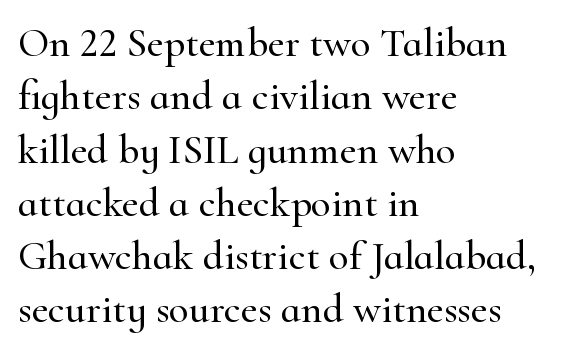
Q: Is the text italic (slanted)? A: No, it is upright.
Q: Is the typeface a serif or a sans-serif typeface? A: Serif.
Q: Is the text underlined? A: No.
Q: How is the paragraph aligned? A: Left-aligned.
Q: Is the spacing between letters normal or unusually wide? A: Normal.
Q: Is the spacing between lines tight, normal or loose? A: Normal.
Q: Width (condensed, normal, or wide)? A: Normal.
Q: Stroke contrast? A: High.
Q: x-height? A: Small.
Q: Monospaced? A: No.
